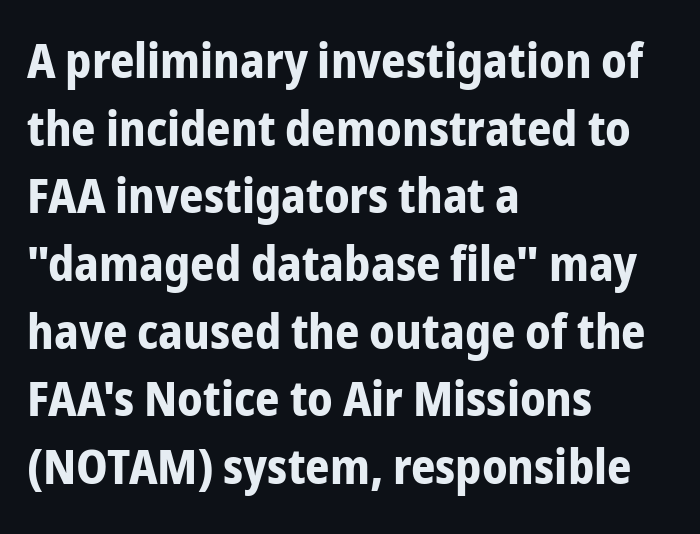
The passage shown is typed in a proportional face where columns would drift. Does the lettering tilt? It doesn't — this is upright. The passage shown is typeset with a sans-serif family. The gap between lines stays unmarked.
